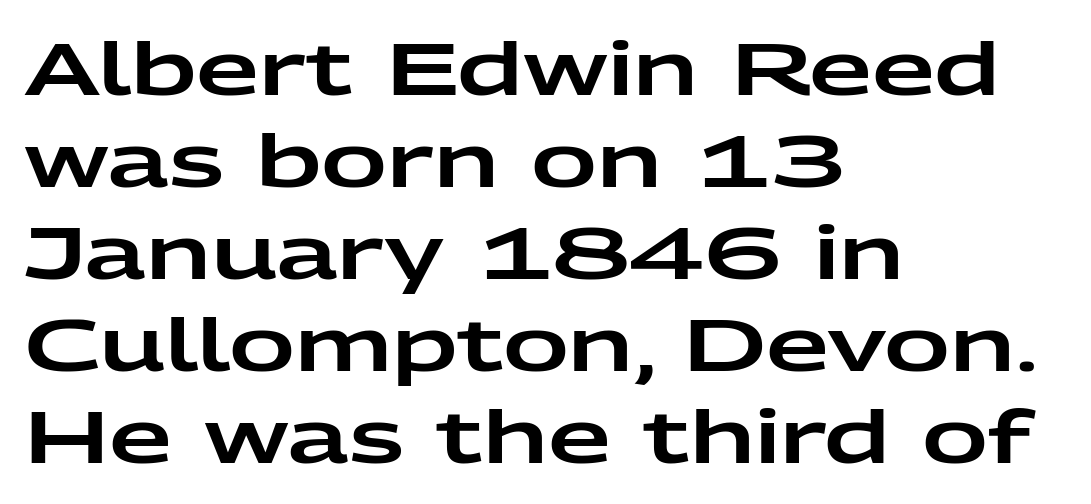
Q: Is the text italic (slanted)? A: No, it is upright.
Q: Is the typeface a serif or a sans-serif typeface? A: Sans-serif.
Q: Is the text underlined? A: No.
Q: How is the paragraph aligned? A: Left-aligned.
Q: Is the spacing between letters normal or unusually wide? A: Normal.
Q: Is the spacing between lines tight, normal or loose? A: Normal.
Q: Width (condensed, normal, or wide)? A: Wide.
Q: Stroke contrast? A: Low.
Q: x-height? A: Medium.
Q: Monospaced? A: No.
